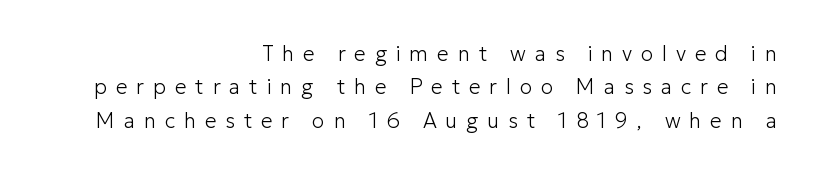
{"italic": "no", "bold": "no", "underline": "no", "align": "right", "line_spacing": "normal", "line_spacing_ratio": 1.59, "letter_spacing": "wide", "letter_spacing_em": 0.42, "glyph_px": 21}
